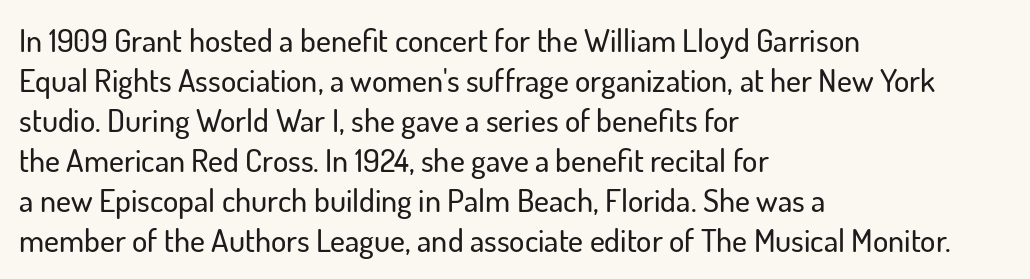
Serif or sans? Sans — the stroke terminals are bare. Notice how the passage keeps a crisp vertical edge on the left only. The designer left line spacing at the default. The space beneath each line is pristine and unruled.
